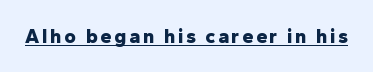
The image shows 20 px bold type, upright; set underlined.
